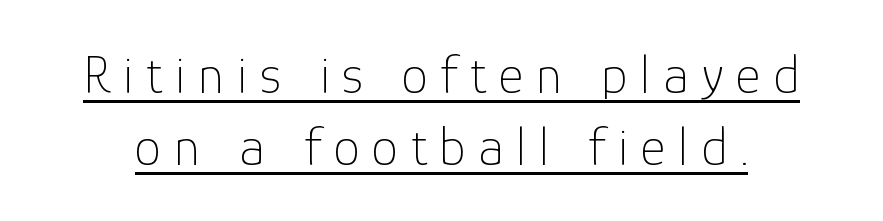
{"serif": "no", "italic": "no", "bold": "no", "weight": "thin", "width": "normal", "stroke_contrast": "low", "x_height": "medium", "monospaced": "no", "underline": "yes", "line_spacing": "normal", "line_spacing_ratio": 1.33, "letter_spacing": "wide", "letter_spacing_em": 0.23, "glyph_px": 54}
